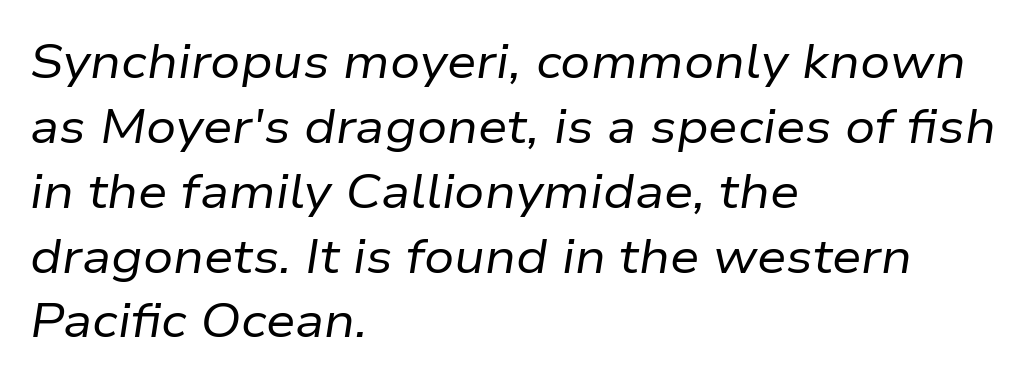
Q: Is the text bold? A: No.
Q: Is the text italic (slanted)? A: Yes, it leans right by about 9 degrees.
Q: Is the text underlined? A: No.
Q: How is the paragraph aligned? A: Left-aligned.
Q: Is the spacing between letters normal or unusually wide? A: Normal.
Q: Is the spacing between lines tight, normal or loose? A: Normal.
Q: Width (condensed, normal, or wide)? A: Normal.
Q: Stroke contrast? A: Low.
Q: x-height? A: Medium.
Q: Monospaced? A: No.
